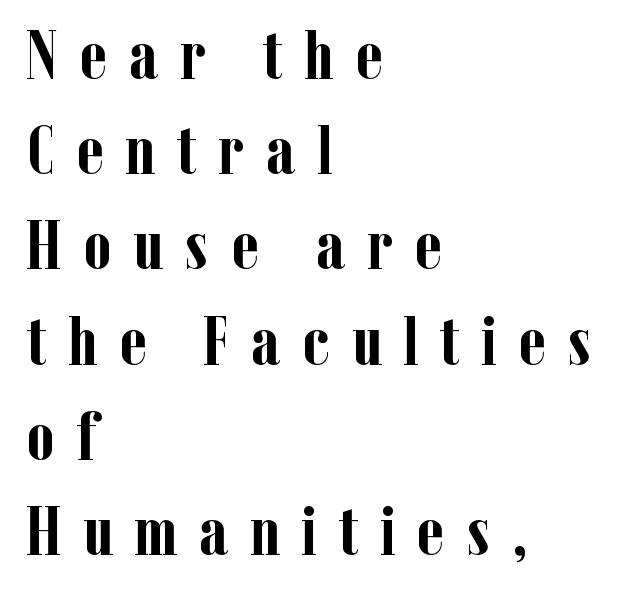
{"serif": "yes", "italic": "no", "bold": "yes", "weight": "semibold", "width": "condensed", "stroke_contrast": "low", "x_height": "medium", "monospaced": "no", "underline": "no", "align": "left", "line_spacing": "normal", "line_spacing_ratio": 1.36, "letter_spacing": "wide", "letter_spacing_em": 0.31, "glyph_px": 70}
